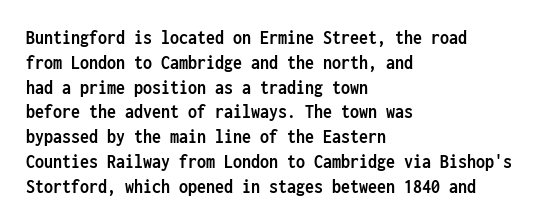
Q: Is the text bold? A: Yes.
Q: Is the text italic (slanted)? A: No, it is upright.
Q: Is the text underlined? A: No.
Q: How is the paragraph aligned? A: Left-aligned.
Q: Is the spacing between letters normal or unusually wide? A: Normal.
